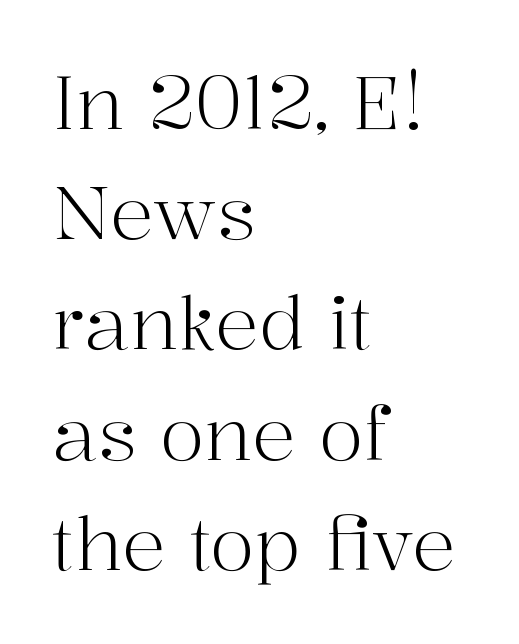
{"serif": "yes", "italic": "no", "bold": "no", "weight": "light", "width": "normal", "stroke_contrast": "high", "x_height": "medium", "monospaced": "no", "underline": "no", "align": "left", "line_spacing": "normal", "line_spacing_ratio": 1.51, "letter_spacing": "normal", "letter_spacing_em": 0.0, "glyph_px": 73}
